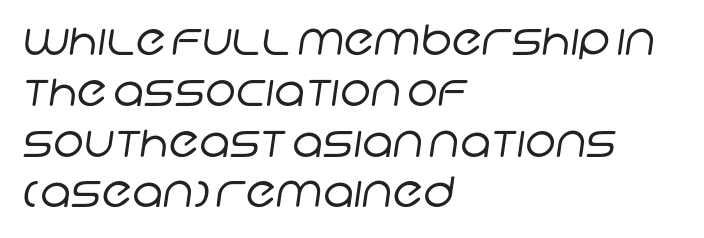
Q: Is the text bold? A: No.
Q: Is the typeface a serif or a sans-serif typeface? A: Sans-serif.
Q: Is the text underlined? A: No.
Q: How is the paragraph aligned? A: Left-aligned.
Q: Is the spacing between letters normal or unusually wide? A: Normal.
Q: Width (condensed, normal, or wide)? A: Normal.
Q: Stroke contrast? A: Low.
Q: x-height? A: Large.
Q: Monospaced? A: No.
